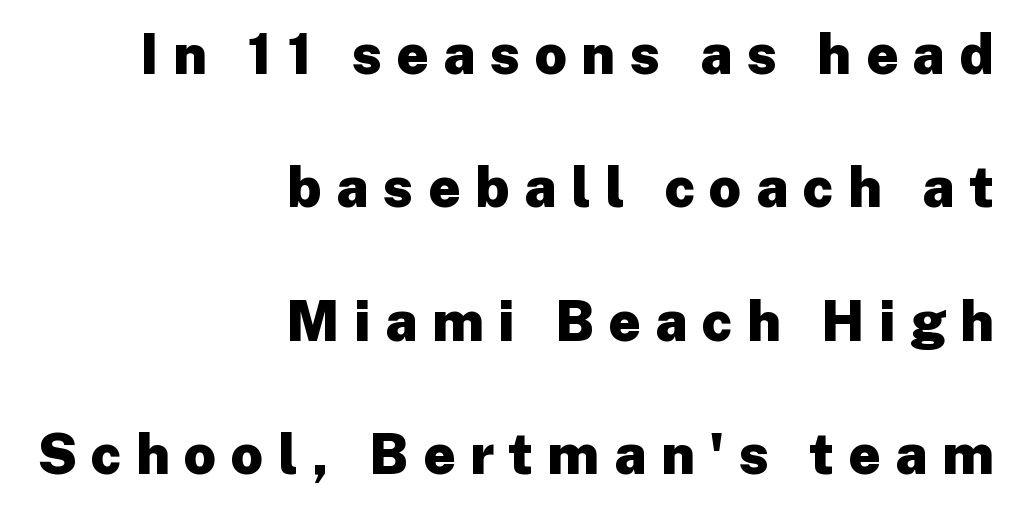
{"serif": "no", "italic": "no", "bold": "yes", "weight": "heavy", "width": "normal", "stroke_contrast": "low", "x_height": "medium", "monospaced": "no", "underline": "no", "align": "right", "line_spacing": "loose", "line_spacing_ratio": 2.38, "letter_spacing": "wide", "letter_spacing_em": 0.26, "glyph_px": 56}
